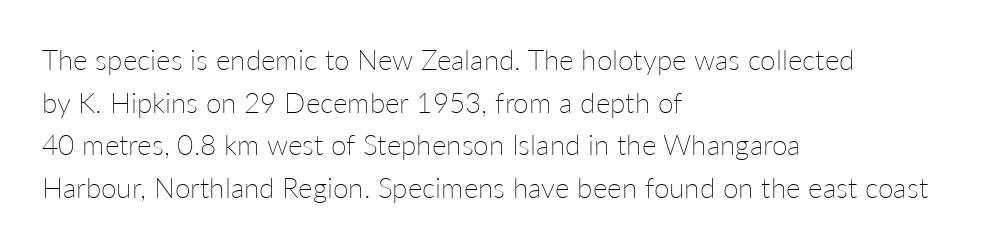
{"italic": "no", "bold": "no", "weight": "thin", "width": "normal", "stroke_contrast": "low", "x_height": "medium", "monospaced": "no", "underline": "no", "align": "left", "line_spacing": "normal", "line_spacing_ratio": 1.52, "letter_spacing": "normal", "letter_spacing_em": 0.0, "glyph_px": 28}
